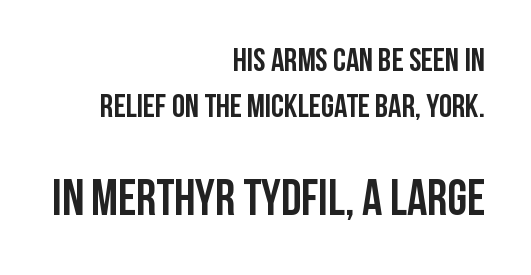
The image shows 50 px semibold, condensed sans-serif type, upright; set right-aligned, normal line spacing (1.38x), normal letter spacing, not underlined; the second (bottom) block is 1.52x larger; low stroke contrast and a large x-height.
